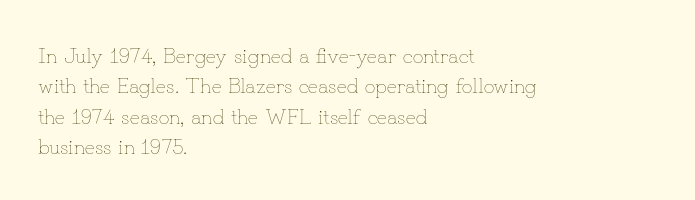
Q: Is the text bold? A: No.
Q: Is the text italic (slanted)? A: No, it is upright.
Q: Is the text underlined? A: No.
Q: How is the paragraph aligned? A: Left-aligned.
Q: Is the spacing between letters normal or unusually wide? A: Normal.
Q: Is the spacing between lines tight, normal or loose? A: Normal.
